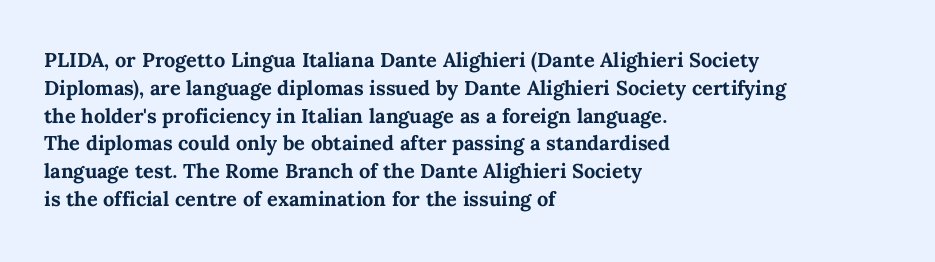
Is there any slant? The stems are plumb. Notice how thick the strokes are: this is what a full bold looks like. The vertical gap from one line to the next is medium. Leftover space on each line is placed entirely after the last word. The zone under the glyphs is completely vacant.
